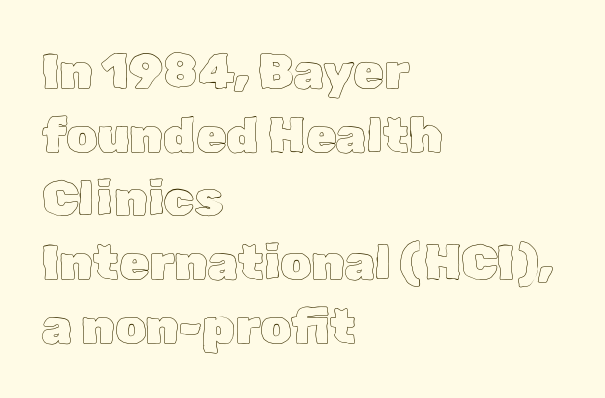
{"italic": "no", "width": "normal", "x_height": "medium", "monospaced": "no", "underline": "no", "align": "left", "line_spacing": "normal", "line_spacing_ratio": 1.3, "letter_spacing": "normal", "letter_spacing_em": 0.0, "glyph_px": 49}
